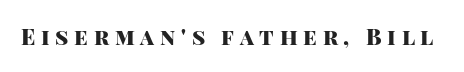
{"italic": "no", "bold": "yes", "underline": "no", "letter_spacing": "wide", "letter_spacing_em": 0.26, "glyph_px": 22}
